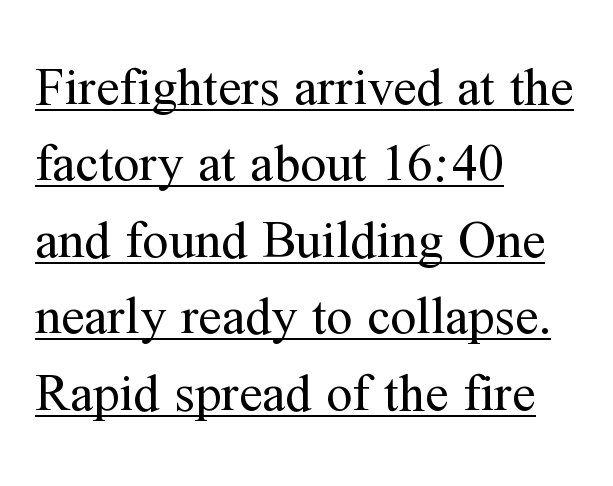
Italic: no, the glyphs are upright roman. Does the copy run flush right? No — it runs flush left. The space between consecutive lines is moderate. Default kerning and tracking; the words read as compact shapes.
